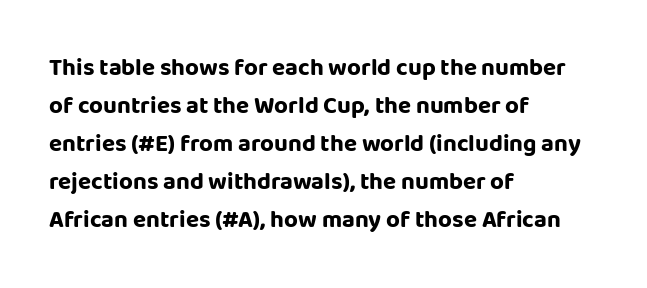
{"italic": "no", "bold": "yes", "underline": "no", "align": "left", "line_spacing": "normal", "line_spacing_ratio": 1.58, "letter_spacing": "normal", "letter_spacing_em": 0.0, "glyph_px": 24}
